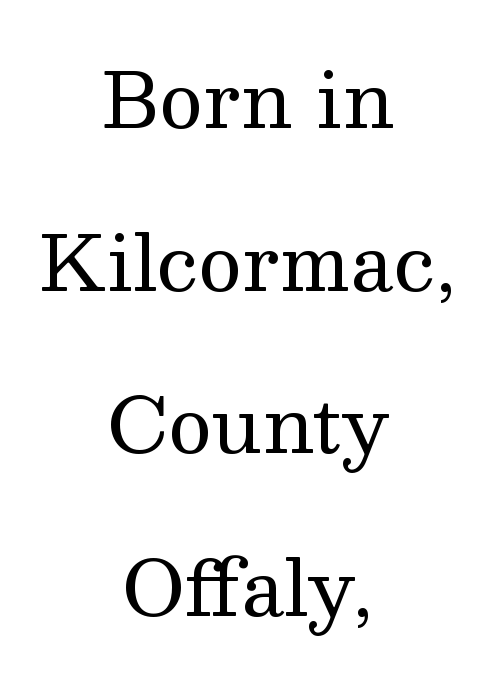
Q: Is the text bold? A: No.
Q: Is the text italic (slanted)? A: No, it is upright.
Q: Is the typeface a serif or a sans-serif typeface? A: Serif.
Q: Is the text underlined? A: No.
Q: How is the paragraph aligned? A: Centered.
Q: Is the spacing between letters normal or unusually wide? A: Normal.
Q: Is the spacing between lines tight, normal or loose? A: Loose.
Q: Width (condensed, normal, or wide)? A: Normal.
Q: Stroke contrast? A: Medium.
Q: x-height? A: Medium.
Q: Monospaced? A: No.
